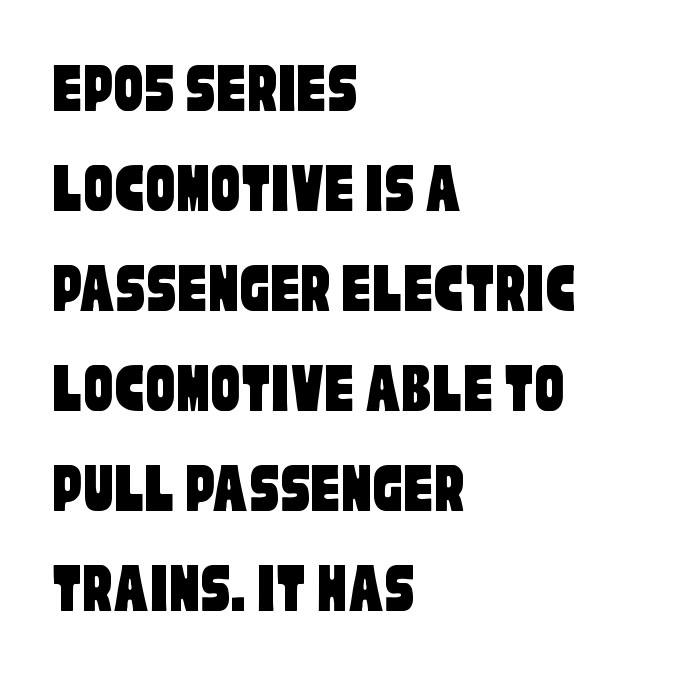
The image shows 73 px condensed sans-serif type; set left-aligned, normal line spacing (1.37x), normal letter spacing, not underlined; low stroke contrast and a large x-height.
